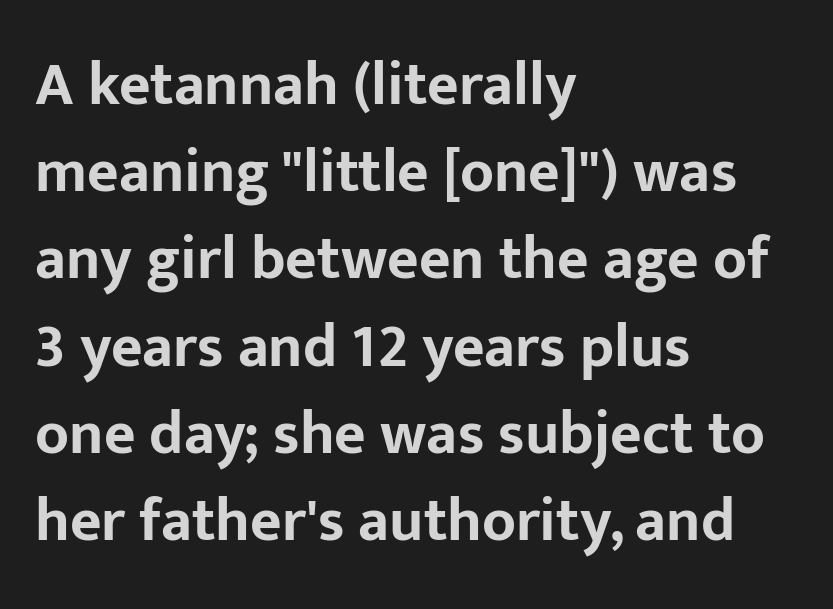
Letters rest on an invisible, unmarked baseline. If you drew a line through each stem, it would be perfectly vertical. Leading matches the norm, producing a regular column. Visually the block forms a straight wall on the left and a jagged coastline on the right. Typographically, this falls in the sans-serif category.
